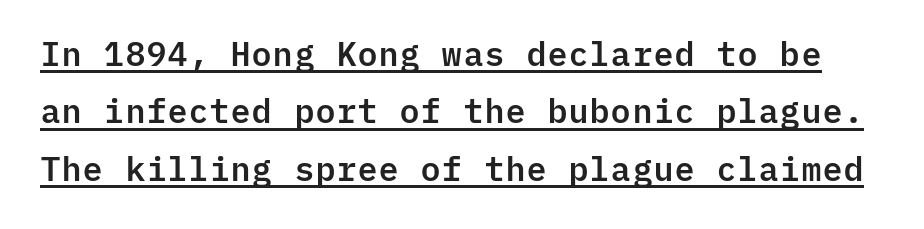
The image shows 33 px sans-serif type, upright, monospaced; set line spacing 1.74x, normal letter spacing, underlined; low stroke contrast and a medium x-height.
